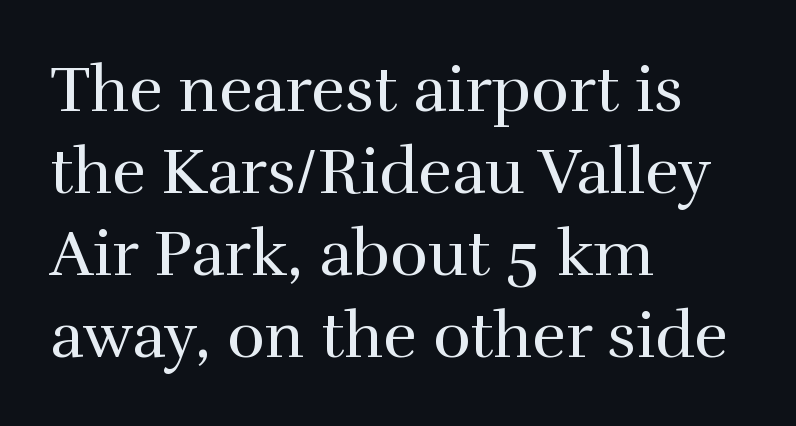
{"serif": "yes", "italic": "no", "bold": "no", "weight": "regular", "width": "normal", "x_height": "medium", "monospaced": "no", "underline": "no", "align": "left", "line_spacing": "normal", "line_spacing_ratio": 1.28, "letter_spacing": "normal", "letter_spacing_em": 0.0, "glyph_px": 64}
